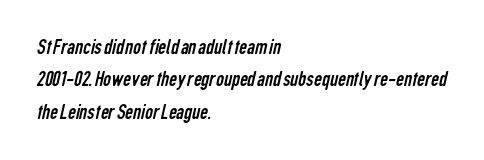
Q: Is the text bold? A: No.
Q: Is the text underlined? A: No.
Q: How is the paragraph aligned? A: Left-aligned.
Q: Is the spacing between letters normal or unusually wide? A: Normal.
Q: Is the spacing between lines tight, normal or loose? A: Normal.
